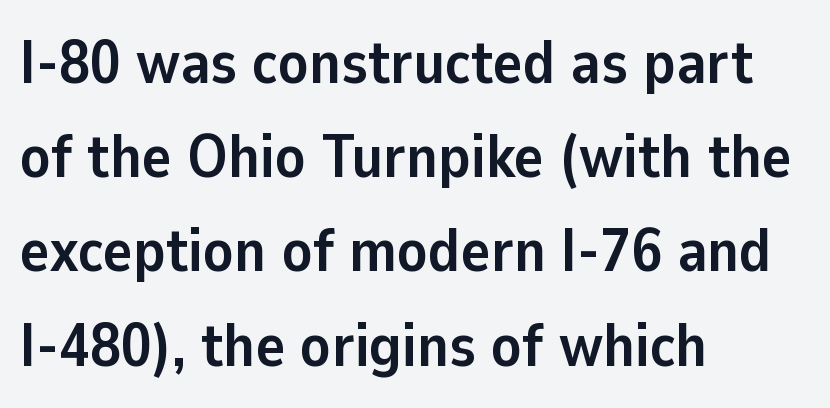
{"serif": "no", "italic": "no", "bold": "yes", "weight": "semibold", "width": "normal", "stroke_contrast": "low", "x_height": "medium", "monospaced": "no", "underline": "no", "align": "left", "line_spacing": "normal", "line_spacing_ratio": 1.52, "letter_spacing": "normal", "letter_spacing_em": 0.0, "glyph_px": 62}
